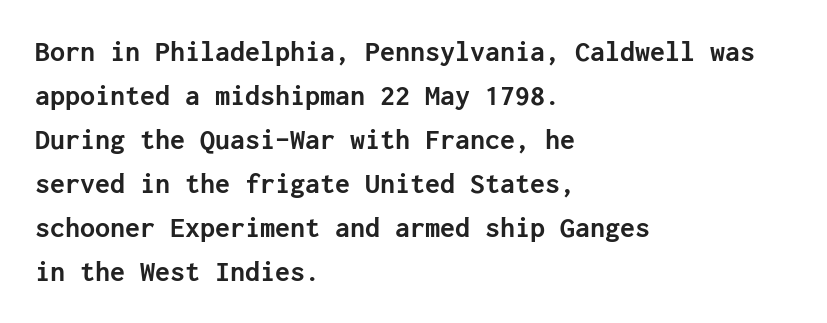
The image shows 30 px semibold sans-serif type, upright; set left-aligned, normal line spacing (1.47x), normal letter spacing, not underlined; low stroke contrast and a medium x-height.
